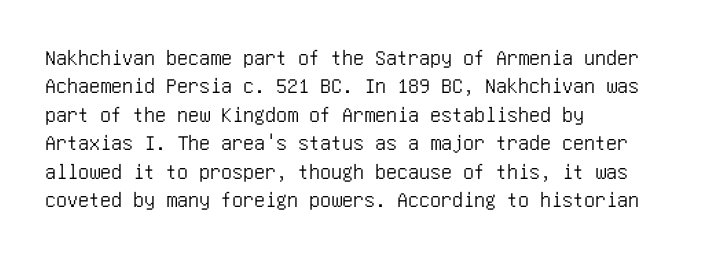
Q: Is the text italic (slanted)? A: No, it is upright.
Q: Is the text underlined? A: No.
Q: How is the paragraph aligned? A: Left-aligned.
Q: Is the spacing between letters normal or unusually wide? A: Normal.
Q: Is the spacing between lines tight, normal or loose? A: Normal.
